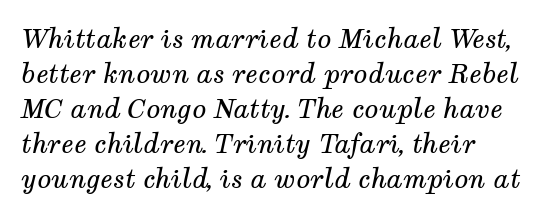
The image shows 26 px text type, italic (leaning right); set normal line spacing (1.35x), normal letter spacing, not underlined.
